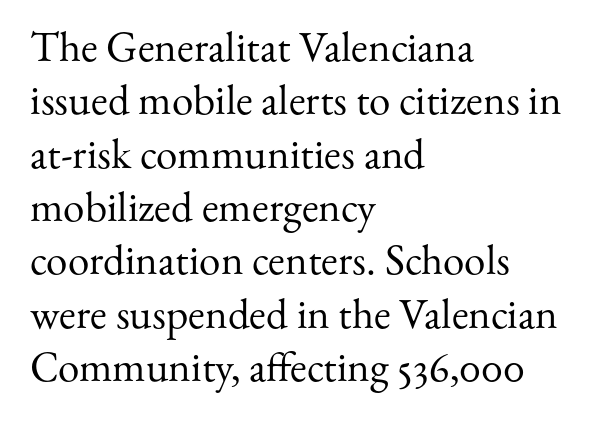
The image shows 43 px regular-weight serif type, upright; set left-aligned, line spacing 1.24x, normal letter spacing, not underlined; medium stroke contrast and a small x-height.
